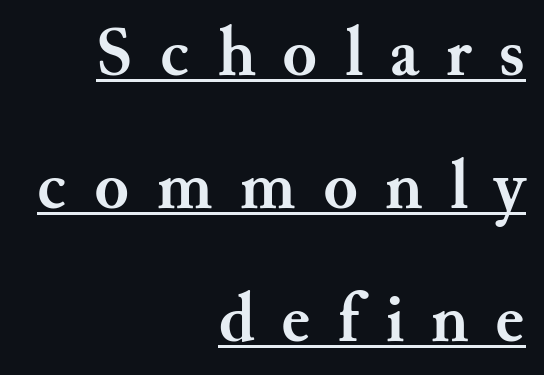
Right-aligned paragraph, ragged on the left. Quick note: interline space is abundant. Proportional: the letters do not fall into vertical columns. Regarding serifs, this sample has them. Emphasis is given by a line drawn under the lettering.
